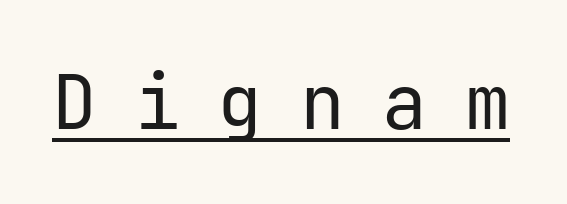
A sans-serif font was chosen for this passage. Check the space under the baseline: a stroke is drawn there. Compared with typical body copy, the letter spacing here is much looser. Is the stroke heavy? The answer is a plain regular-or-lighter. Posture: vertical.
